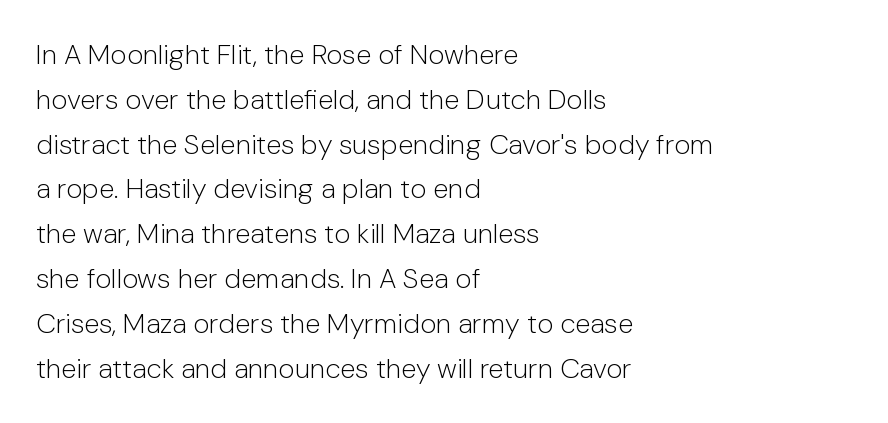
{"serif": "no", "italic": "no", "bold": "no", "weight": "light", "width": "normal", "stroke_contrast": "low", "x_height": "medium", "monospaced": "no", "underline": "no", "align": "left", "line_spacing": "normal", "line_spacing_ratio": 1.6, "letter_spacing": "normal", "letter_spacing_em": 0.0, "glyph_px": 28}
